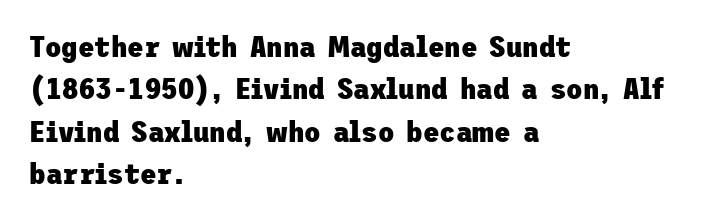
As a designer I'd log this as weight 700, bold. Each line starts at the same left margin while the right side varies. Is there much room between lines? A standard amount, neither cramped nor airy. The typeface chosen for these lines omits serifs. Check the space under the baseline: it is left empty.
